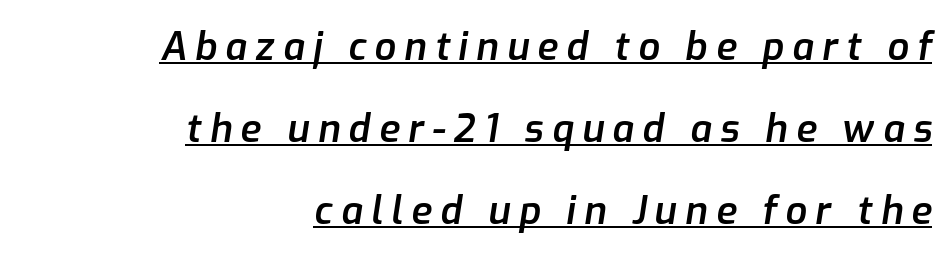
Visually the block forms a straight wall on the right and a jagged coastline on the left. Like a heading marked for emphasis, these lines bear an underscore. Every character sits at an angle, as italics do. In terms of letterspacing, this is a distinctly airy, spread setting.
